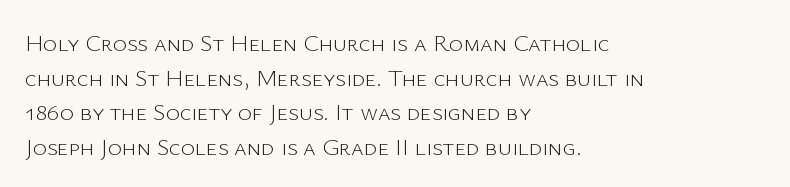
{"italic": "no", "bold": "no", "underline": "no", "align": "left", "line_spacing": "normal", "line_spacing_ratio": 1.44, "letter_spacing": "normal", "letter_spacing_em": 0.0, "glyph_px": 24}
